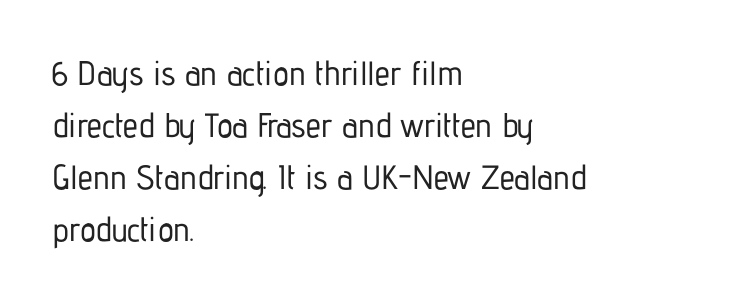
{"serif": "no", "italic": "no", "width": "condensed", "stroke_contrast": "low", "x_height": "medium", "monospaced": "no", "underline": "no", "align": "left", "line_spacing": "normal", "line_spacing_ratio": 1.53, "letter_spacing": "normal", "letter_spacing_em": 0.0, "glyph_px": 34}
